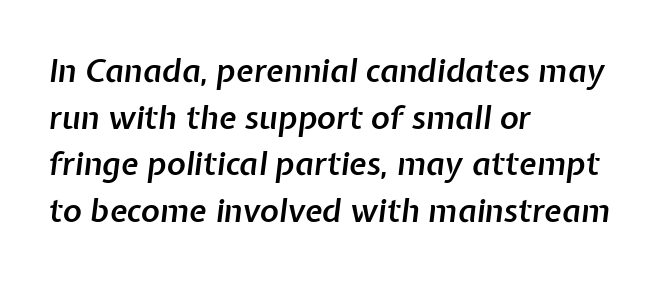
The image shows 32 px semibold type, italic (leaning right); set left-aligned, normal line spacing (1.46x), normal letter spacing, not underlined; low stroke contrast and a medium x-height.
